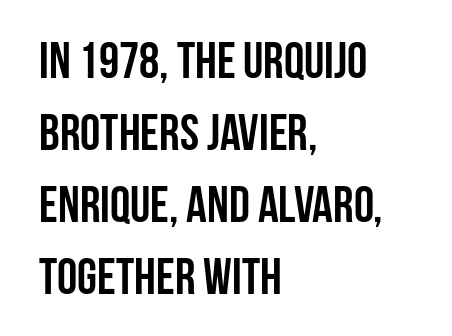
{"serif": "no", "italic": "no", "bold": "yes", "weight": "semibold", "width": "condensed", "stroke_contrast": "low", "x_height": "large", "monospaced": "no", "underline": "no", "align": "left", "line_spacing": "normal", "line_spacing_ratio": 1.41, "letter_spacing": "normal", "letter_spacing_em": 0.0, "glyph_px": 51}
